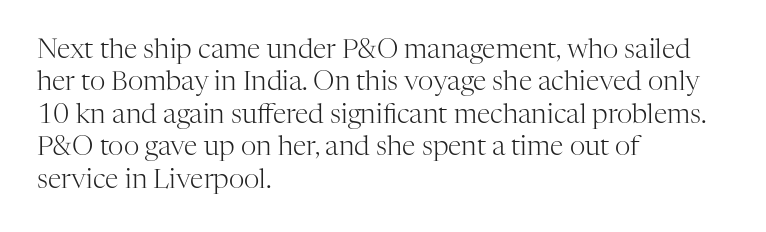
The image shows 27 px text type, upright; set left-aligned, line spacing 1.2x, normal letter spacing, not underlined.
